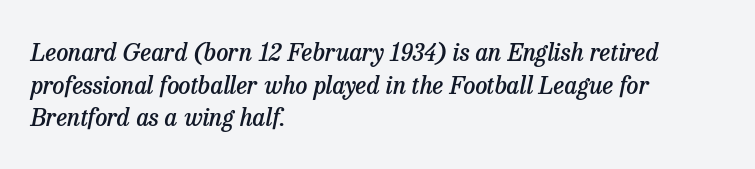
{"italic": "yes", "lean": "right", "slant_degrees": 13, "bold": "semi", "underline": "no", "align": "left", "line_spacing": "normal", "line_spacing_ratio": 1.36, "letter_spacing": "normal", "letter_spacing_em": 0.0, "glyph_px": 24}
